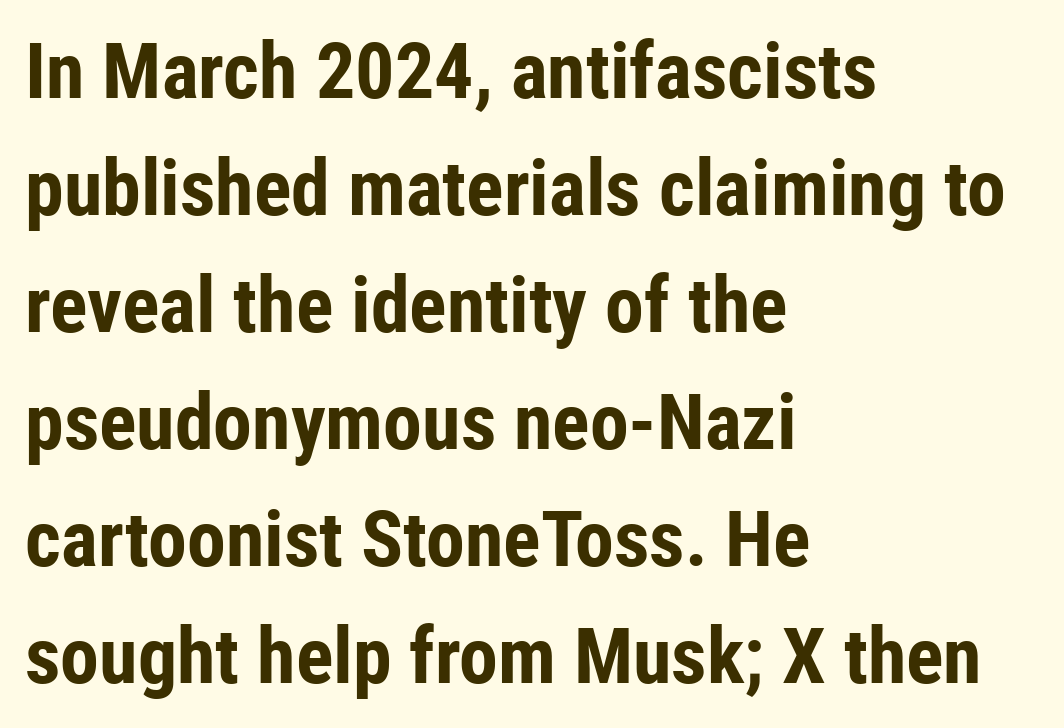
The image shows 78 px bold, condensed sans-serif type, upright; set left-aligned, normal line spacing (1.5x), normal letter spacing, not underlined; low stroke contrast and a medium x-height.
